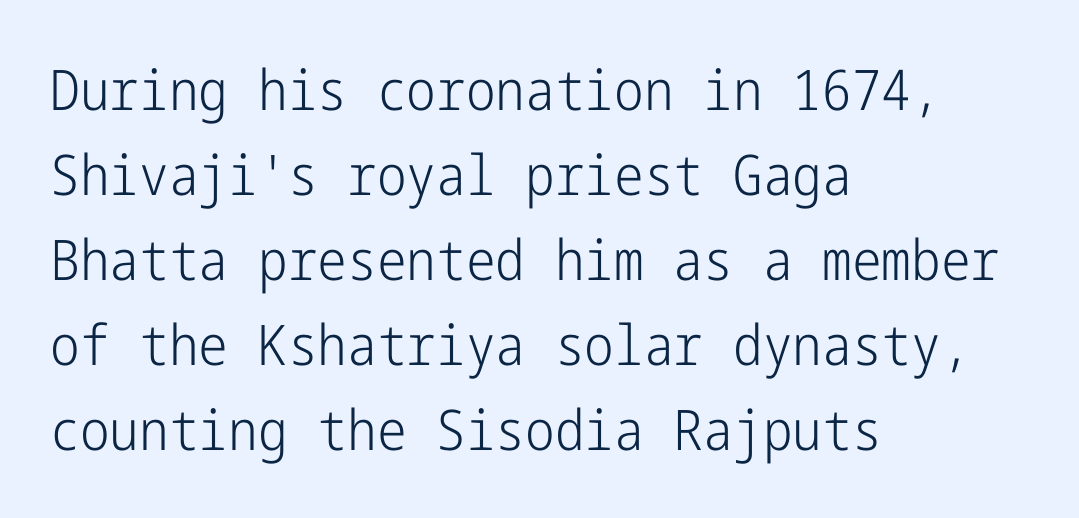
The image shows 56 px light, condensed sans-serif type, upright; set left-aligned, normal line spacing (1.52x), normal letter spacing, not underlined; low stroke contrast and a medium x-height.
